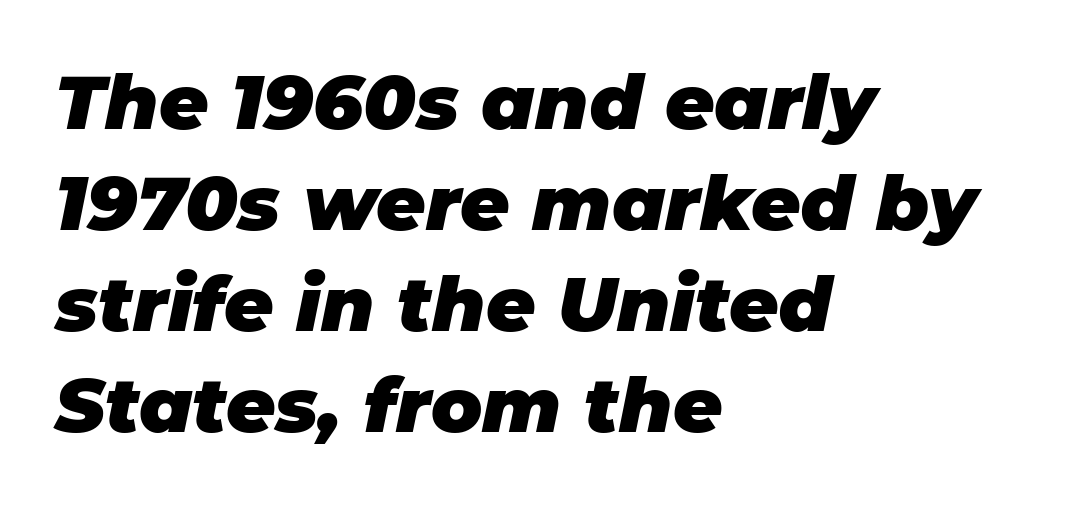
Q: Is the text bold? A: Yes.
Q: Is the text italic (slanted)? A: Yes, it leans right by about 11 degrees.
Q: Is the text underlined? A: No.
Q: How is the paragraph aligned? A: Left-aligned.
Q: Is the spacing between letters normal or unusually wide? A: Normal.
Q: Is the spacing between lines tight, normal or loose? A: Normal.
Q: Width (condensed, normal, or wide)? A: Normal.
Q: Stroke contrast? A: Low.
Q: x-height? A: Large.
Q: Monospaced? A: No.
